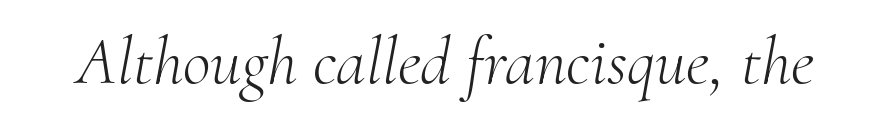
{"serif": "yes", "italic": "yes", "lean": "right", "slant_degrees": 10, "bold": "no", "weight": "light", "width": "normal", "stroke_contrast": "medium", "x_height": "small", "monospaced": "no", "underline": "no", "letter_spacing": "normal", "letter_spacing_em": 0.0, "glyph_px": 68}
